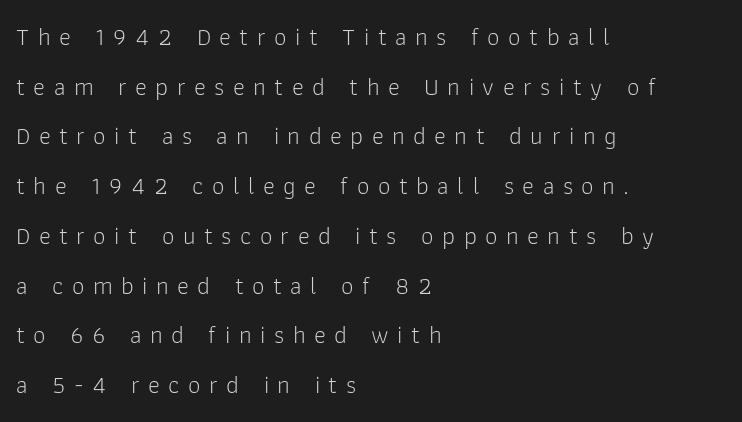
The image shows 25 px text type, upright; set left-aligned, loose line spacing (1.99x), unusually wide letter spacing (+0.34 em), not underlined.
